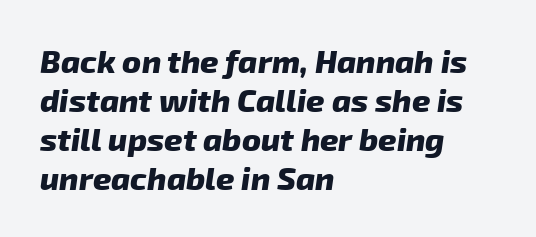
Students, this is bold: see how much ink each stroke carries. Nope, no serifs anywhere on these letters. Typeset ragged right — the left edge is the straight one. Compared with typical body copy, the letter spacing here is the same. Is this a fixed-width face? No — the glyphs have proportional, varying widths. Honestly, there is no underline to notice here at all.
